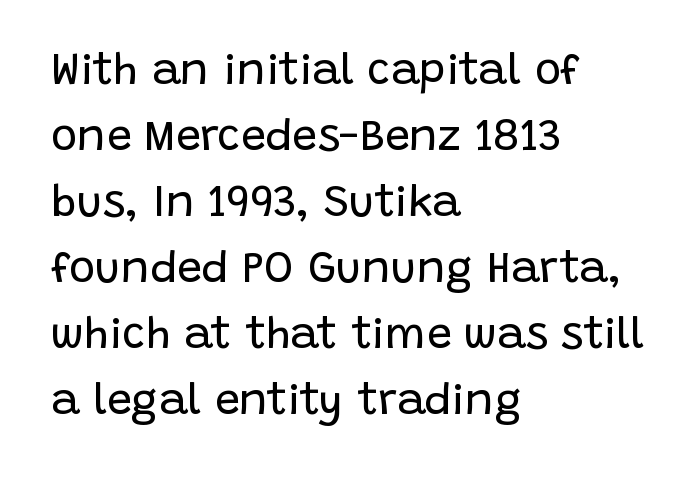
Q: Is the text bold? A: No.
Q: Is the text italic (slanted)? A: No, it is upright.
Q: Is the typeface a serif or a sans-serif typeface? A: Sans-serif.
Q: Is the text underlined? A: No.
Q: How is the paragraph aligned? A: Left-aligned.
Q: Is the spacing between letters normal or unusually wide? A: Normal.
Q: Is the spacing between lines tight, normal or loose? A: Normal.
Q: Width (condensed, normal, or wide)? A: Normal.
Q: Stroke contrast? A: Low.
Q: x-height? A: Large.
Q: Monospaced? A: No.
